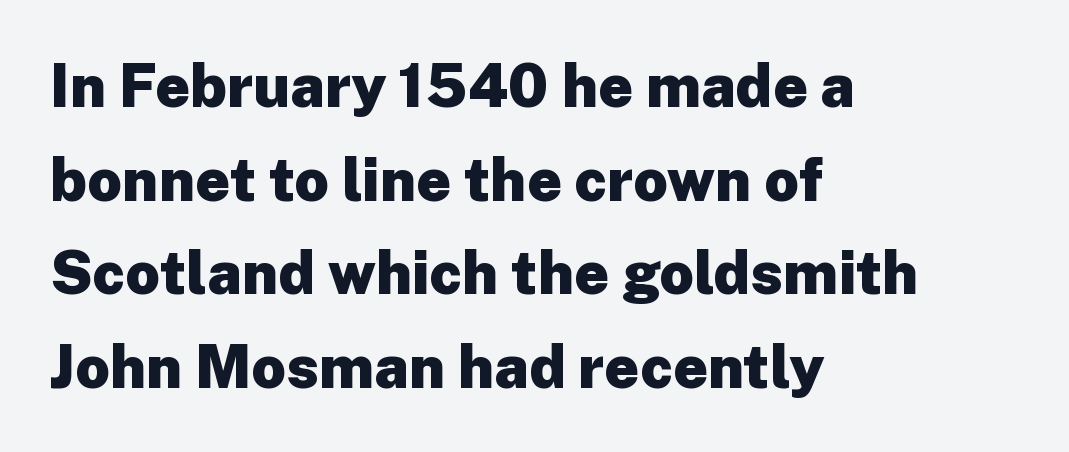
The image shows 60 px heavy sans-serif type, upright; set left-aligned, normal line spacing (1.56x), normal letter spacing, not underlined; low stroke contrast and a medium x-height.
